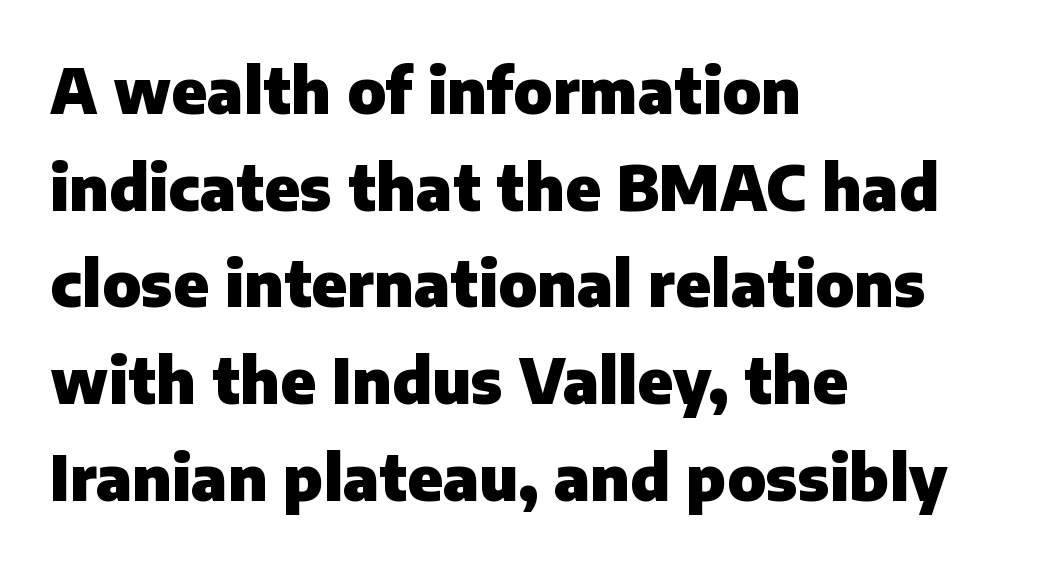
How are the letters spaced? Ordinarily, with no added tracking. The gap between lines stays unmarked. Stroke terminals: plain, sans-serif. Interline gaps are of average width in this sample. Is the block centered? No — it sits flush against the left margin. You can tell it's not italic because the verticals are truly vertical.
